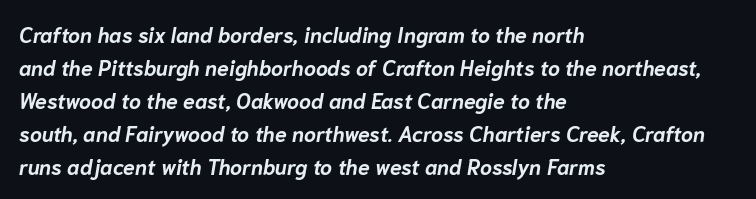
Q: Is the text bold? A: Yes.
Q: Is the text italic (slanted)? A: Yes, it leans right by about 10 degrees.
Q: Is the text underlined? A: No.
Q: How is the paragraph aligned? A: Left-aligned.
Q: Is the spacing between letters normal or unusually wide? A: Normal.
Q: Is the spacing between lines tight, normal or loose? A: Normal.
